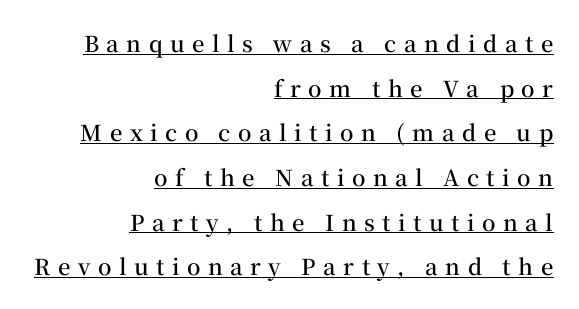
The image shows 22 px text type, upright; set right-aligned, loose line spacing (2.03x), unusually wide letter spacing (+0.34 em), underlined.
